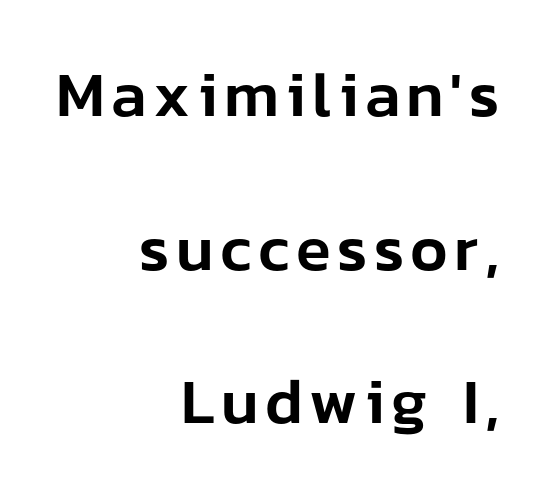
Q: Is the text italic (slanted)? A: No, it is upright.
Q: Is the typeface a serif or a sans-serif typeface? A: Sans-serif.
Q: Is the text underlined? A: No.
Q: How is the paragraph aligned? A: Right-aligned.
Q: Is the spacing between lines tight, normal or loose? A: Loose.
Q: Width (condensed, normal, or wide)? A: Normal.
Q: Stroke contrast? A: Low.
Q: x-height? A: Medium.
Q: Monospaced? A: No.
